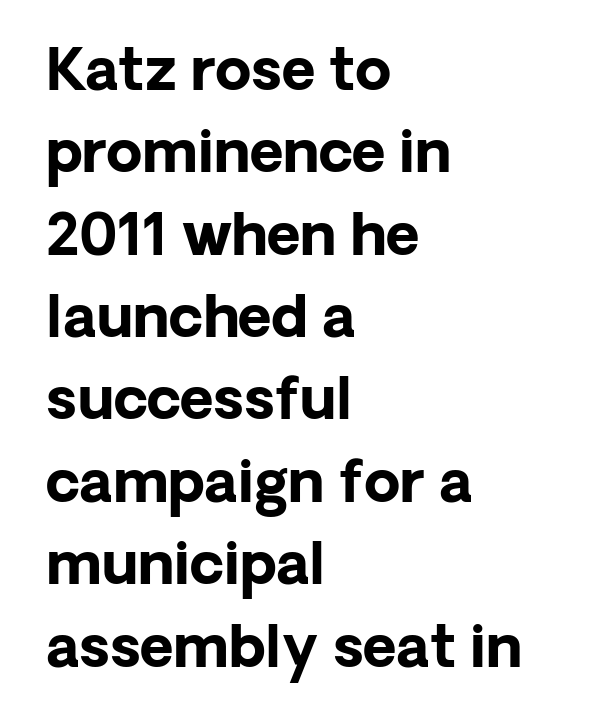
I'd call this a sans setting — the letters go barefoot. Characters follow at the spacing the type designer built in. I'd describe the lettering as bold — thick and assertive. Every row of glyphs begins at an identical x-position on the left.
